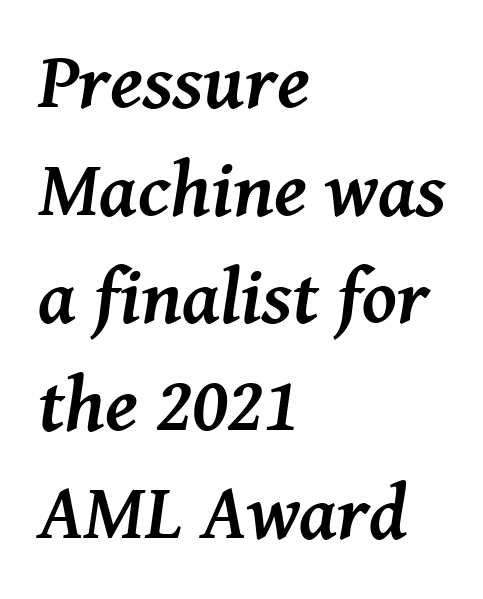
The image shows 78 px semibold serif type, italic (leaning right); set left-aligned, normal line spacing (1.38x), normal letter spacing, not underlined; medium stroke contrast and a medium x-height.
